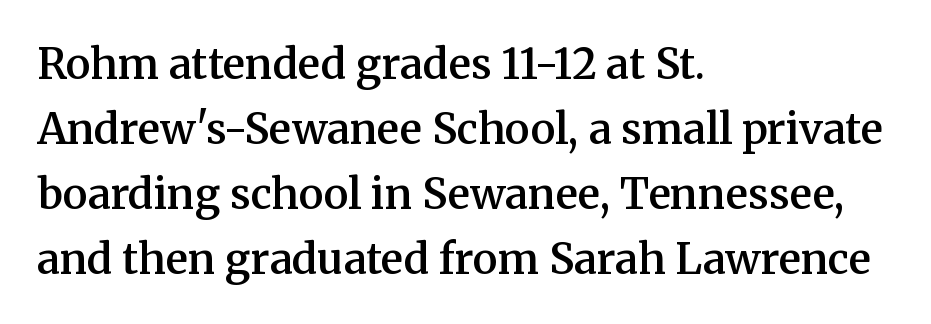
{"serif": "yes", "italic": "no", "bold": "semi", "weight": "semibold", "width": "normal", "stroke_contrast": "medium", "x_height": "medium", "monospaced": "no", "underline": "no", "align": "left", "line_spacing": "normal", "line_spacing_ratio": 1.55, "letter_spacing": "normal", "letter_spacing_em": 0.0, "glyph_px": 42}
